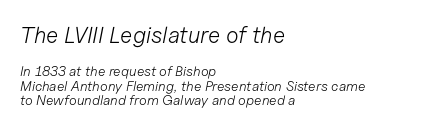
Q: Is the text bold? A: No.
Q: Is the text italic (slanted)? A: Yes, it leans right by about 11 degrees.
Q: Is the text underlined? A: No.
Q: How is the paragraph aligned? A: Left-aligned.
Q: Is the spacing between letters normal or unusually wide? A: Normal.
Q: Is the spacing between lines tight, normal or loose? A: Tight.
Q: Which block of text is set in a larger size, the first (top) or the second (bottom)? A: The first (top) one.
